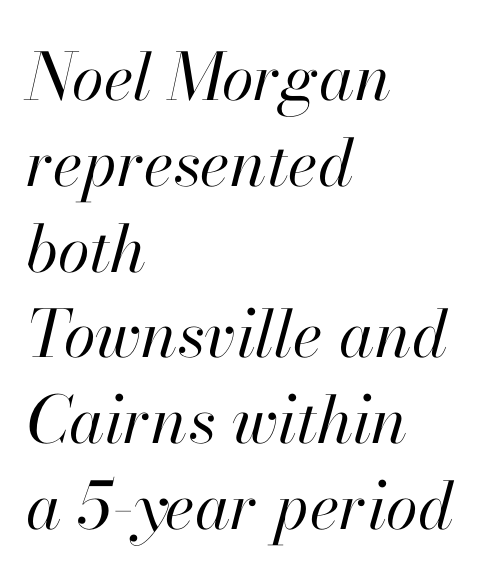
The image shows 65 px regular-weight type, italic (leaning right); set left-aligned, normal line spacing (1.32x), normal letter spacing, not underlined; high stroke contrast and a small x-height.
